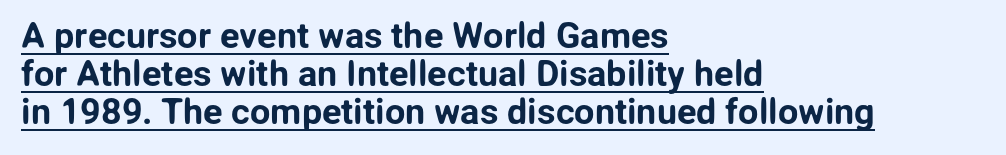
The space between consecutive lines is stingy. Character widths vary here, with narrow letters taking less room than wide ones. This is the regular roman posture of the typeface. Grotesque or geometric, the face here clearly has no serifs.
